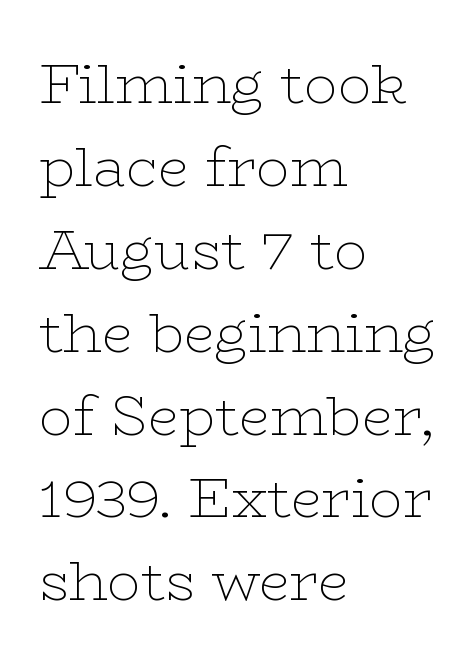
The letters look calm and open, with moderate or lighter stems. The space beneath each line is pristine and unruled. Stroke terminals: seriffed. In terms of posture, this sample is upright. Horizontal alignment here is leftward, the default for most running prose.
